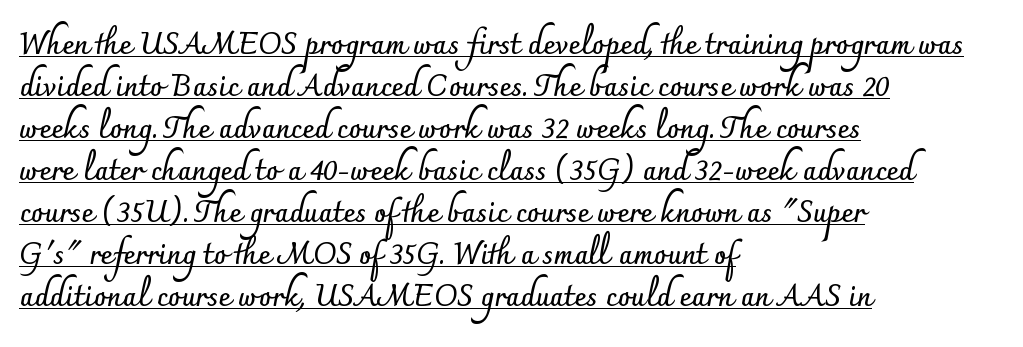
The passage shown is typed in a proportional face where columns would drift. The letterforms sit shoulder to shoulder at normal distance. Vertically, the passage feels balanced, rows spaced as you'd expect. Observe the absence of serifs on each vertical stroke in this sample.
